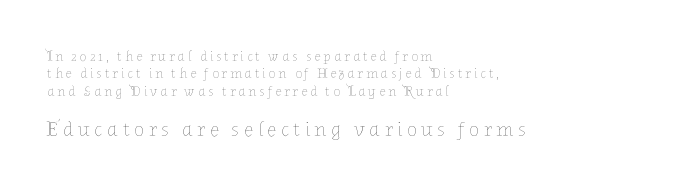
The image shows 21 px text type, upright; set left-aligned, line spacing 1.24x, unusually wide letter spacing (+0.21 em), not underlined; the second (bottom) block is 1.5x larger.
